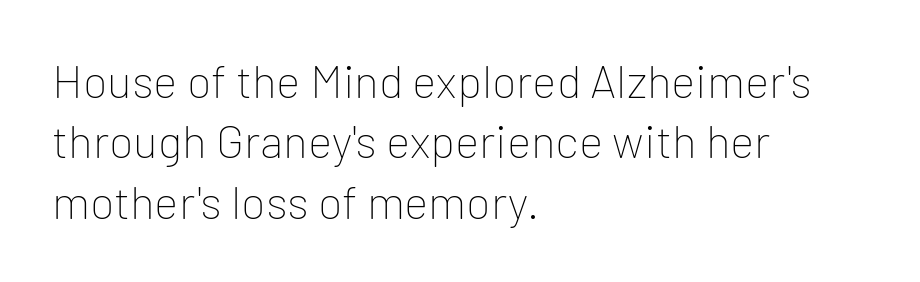
The image shows 46 px thin sans-serif type, upright; set left-aligned, normal line spacing (1.31x), normal letter spacing, not underlined; low stroke contrast and a medium x-height.
